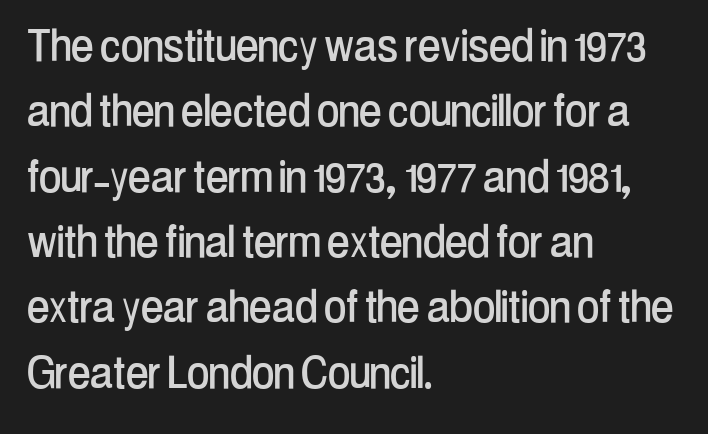
The image shows 54 px condensed sans-serif type, upright; set left-aligned, line spacing 1.21x, normal letter spacing, not underlined; low stroke contrast and a medium x-height.
